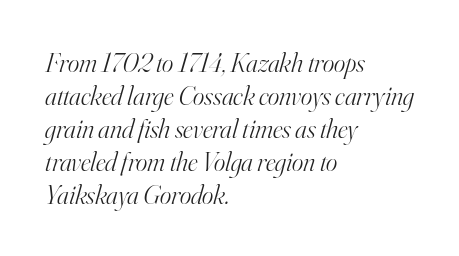
The image shows 27 px text type, italic (leaning right); set left-aligned, line spacing 1.22x, normal letter spacing, not underlined.
